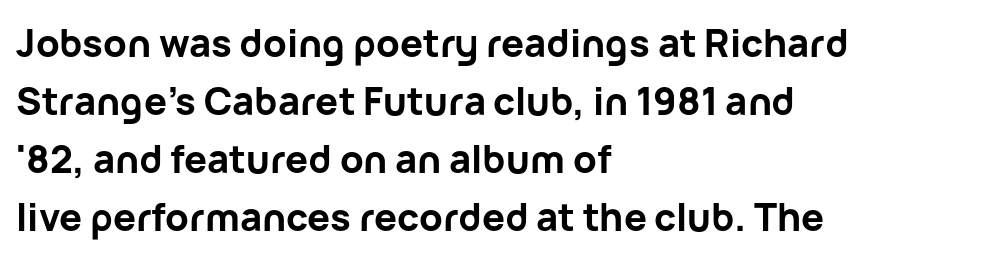
The image shows 38 px bold sans-serif type, upright; set left-aligned, normal line spacing (1.53x), normal letter spacing, not underlined; low stroke contrast and a medium x-height.
